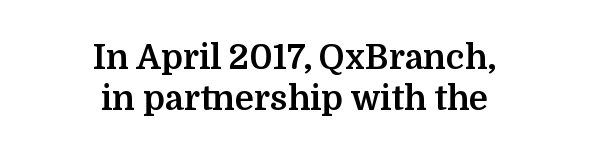
Q: Is the text bold? A: Yes.
Q: Is the text italic (slanted)? A: No, it is upright.
Q: Is the typeface a serif or a sans-serif typeface? A: Serif.
Q: Is the text underlined? A: No.
Q: How is the paragraph aligned? A: Centered.
Q: Is the spacing between letters normal or unusually wide? A: Normal.
Q: Width (condensed, normal, or wide)? A: Normal.
Q: Stroke contrast? A: Medium.
Q: x-height? A: Medium.
Q: Monospaced? A: No.
